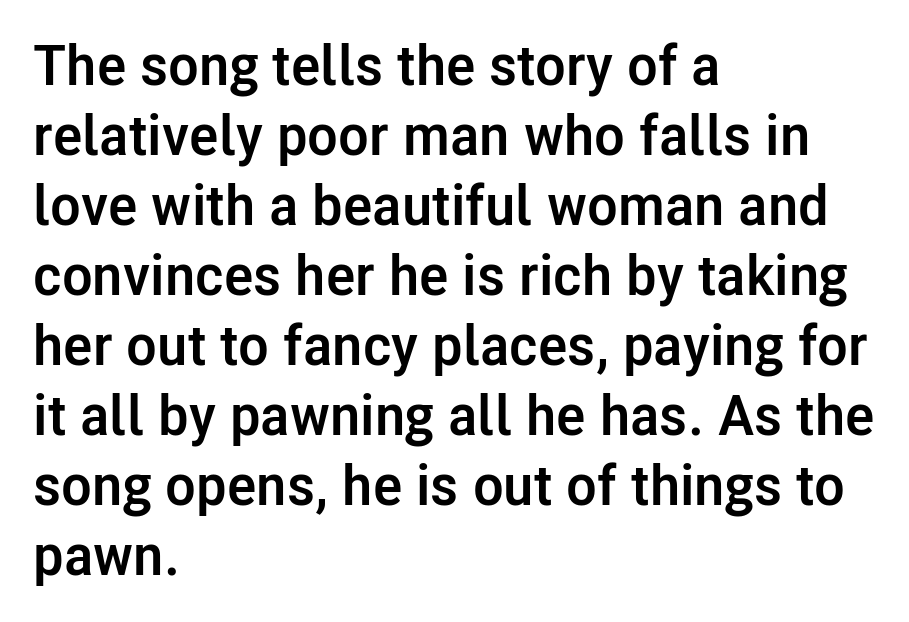
The image shows 56 px semibold sans-serif type, upright; set left-aligned, normal line spacing (1.25x), normal letter spacing, not underlined; low stroke contrast and a medium x-height.
